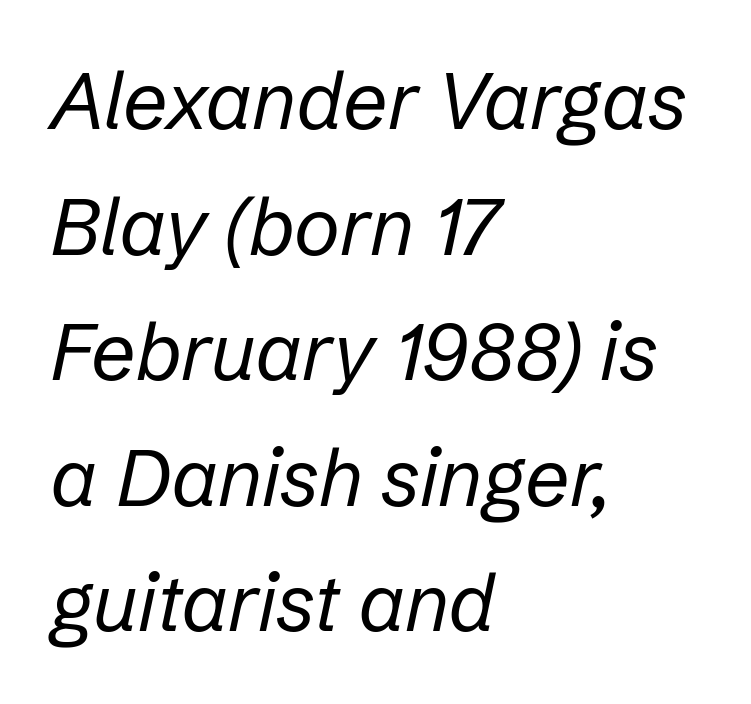
{"italic": "yes", "lean": "right", "slant_degrees": 12, "bold": "no", "weight": "regular", "width": "normal", "stroke_contrast": "low", "x_height": "medium", "monospaced": "no", "underline": "no", "align": "left", "line_spacing": "normal", "line_spacing_ratio": 1.59, "letter_spacing": "normal", "letter_spacing_em": 0.0, "glyph_px": 79}
